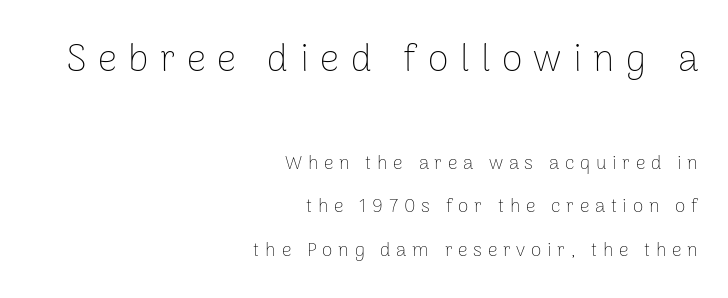
Q: Is the text bold? A: No.
Q: Is the text italic (slanted)? A: No, it is upright.
Q: Is the typeface a serif or a sans-serif typeface? A: Sans-serif.
Q: Is the text underlined? A: No.
Q: How is the paragraph aligned? A: Right-aligned.
Q: Is the spacing between letters normal or unusually wide? A: Unusually wide.
Q: Is the spacing between lines tight, normal or loose? A: Loose.
Q: Which block of text is set in a larger size, the first (top) or the second (bottom)? A: The first (top) one.
Q: Width (condensed, normal, or wide)? A: Normal.
Q: Stroke contrast? A: Low.
Q: x-height? A: Medium.
Q: Monospaced? A: No.
